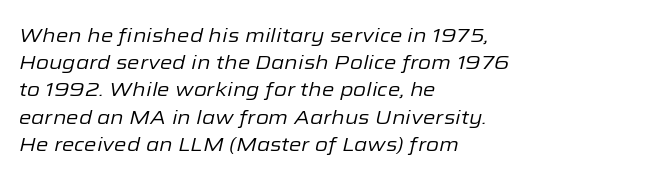
Short note: letters normally spaced. The paragraph shown leans on its left margin. The cut favours lightness, reaching ordinary text weight at its darkest. The strip under each line holds only bare page.
